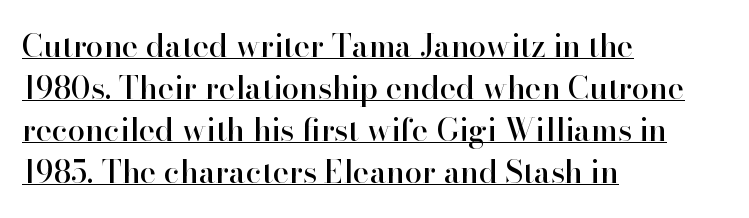
The image shows 31 px serif type, upright; set left-aligned, normal line spacing (1.35x), normal letter spacing, underlined; high stroke contrast and a small x-height.
